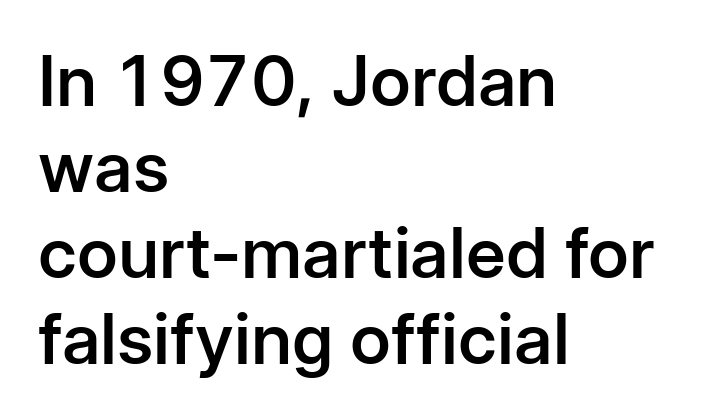
These lines keep a tight, regular rhythm from letter to letter. The setting favours the left margin, as ordinary paragraphs usually do. The font is running at a semibold setting, under full bold. Unlike a traditional serif, this face leaves its strokes unadorned.
